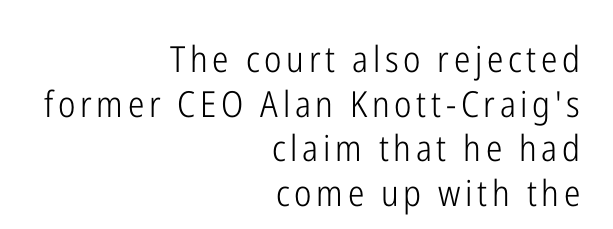
{"serif": "no", "italic": "no", "bold": "no", "weight": "light", "width": "condensed", "stroke_contrast": "low", "x_height": "medium", "monospaced": "no", "underline": "no", "align": "right", "line_spacing_ratio": 1.24, "glyph_px": 36}
